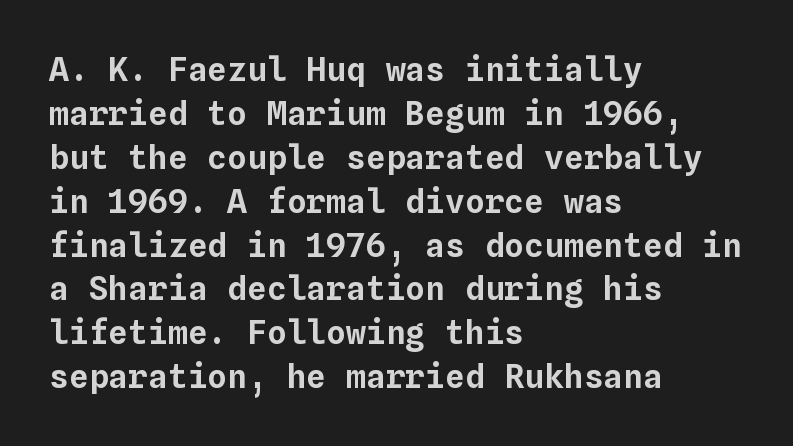
{"italic": "no", "width": "normal", "stroke_contrast": "low", "x_height": "medium", "monospaced": "yes", "underline": "no", "align": "left", "line_spacing": "normal", "line_spacing_ratio": 1.33, "letter_spacing": "normal", "letter_spacing_em": 0.0, "glyph_px": 33}
